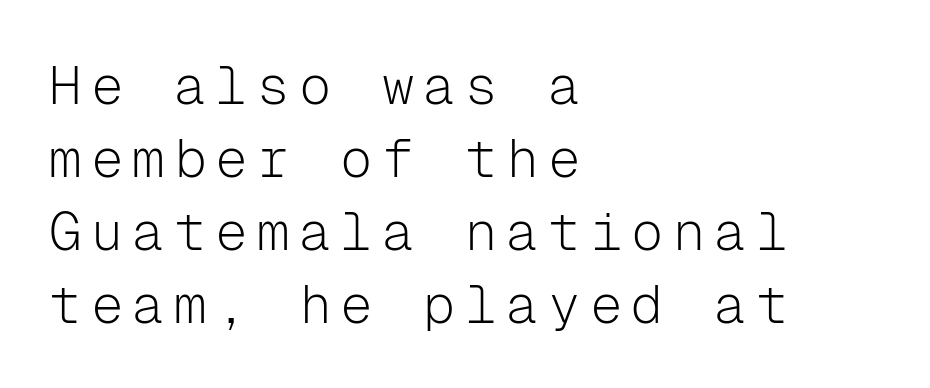
The image shows 54 px light sans-serif type, upright, monospaced; set left-aligned, normal line spacing (1.35x), not underlined; low stroke contrast and a medium x-height.
